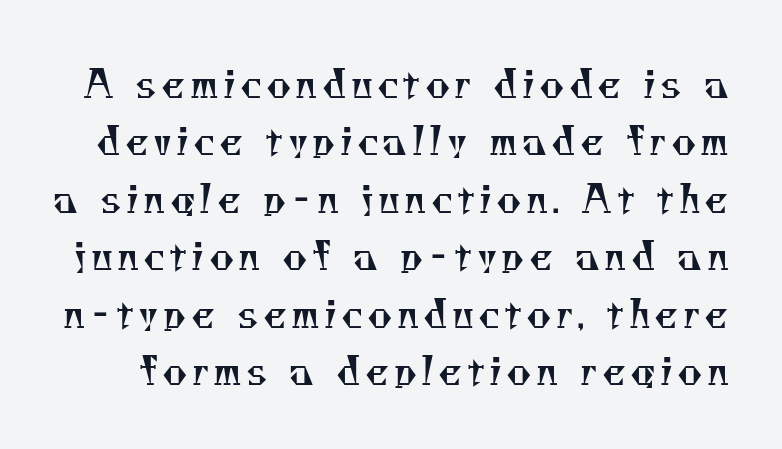
{"serif": "yes", "bold": "no", "weight": "regular", "width": "normal", "stroke_contrast": "medium", "x_height": "small", "monospaced": "no", "underline": "no", "line_spacing": "normal", "line_spacing_ratio": 1.51, "glyph_px": 38}
